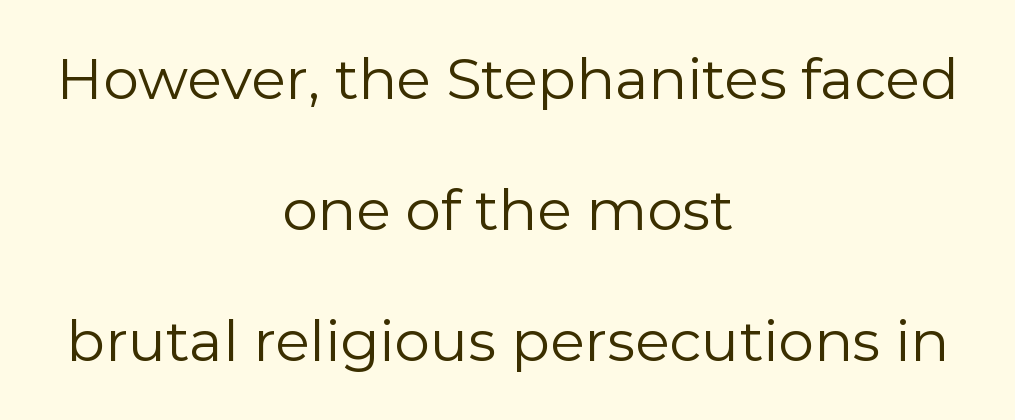
{"serif": "no", "italic": "no", "bold": "no", "weight": "regular", "width": "normal", "stroke_contrast": "low", "x_height": "medium", "monospaced": "no", "underline": "no", "align": "center", "line_spacing": "loose", "line_spacing_ratio": 2.3, "letter_spacing": "normal", "letter_spacing_em": 0.0, "glyph_px": 57}
